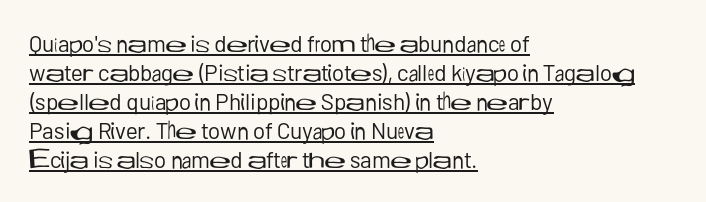
{"italic": "no", "bold": "no", "underline": "yes", "align": "left", "line_spacing": "normal", "line_spacing_ratio": 1.26, "letter_spacing": "normal", "letter_spacing_em": 0.0, "glyph_px": 23}
